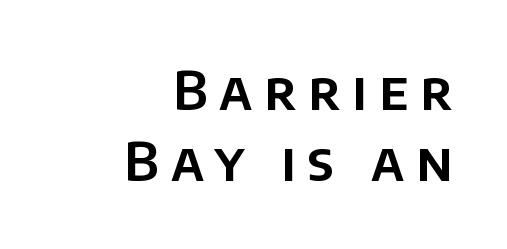
The image shows 53 px sans-serif type, upright; set right-aligned, normal line spacing (1.34x), unusually wide letter spacing (+0.22 em), not underlined; low stroke contrast and a large x-height.
